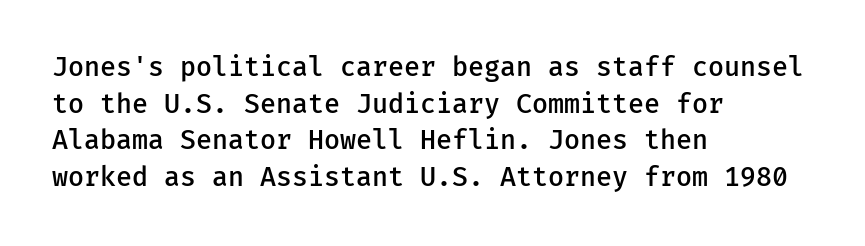
The image shows 26 px text type, upright; set left-aligned, normal line spacing (1.41x), normal letter spacing, not underlined.
